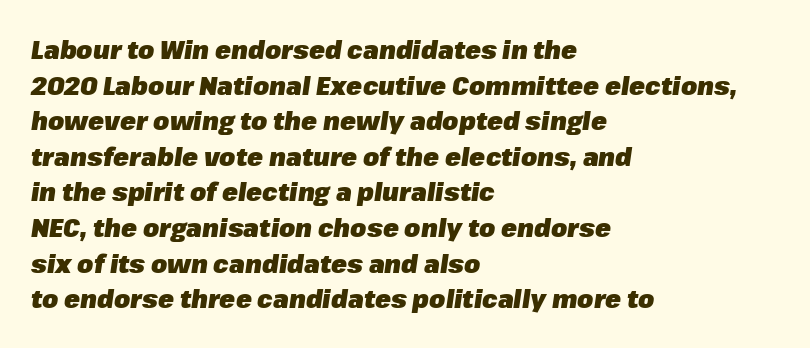
The image shows 26 px bold type, italic (leaning right); set left-aligned, normal line spacing (1.37x), normal letter spacing, not underlined.
